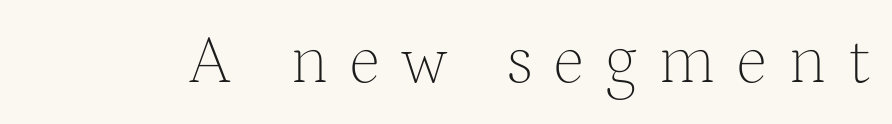
Italic: no, the glyphs are upright roman. Descenders are the only things crossing below the line. The rendering uses natural spacing where letterforms have individual widths. Nothing heavy about these letters — not bold at all. Type style note: has serifs.
